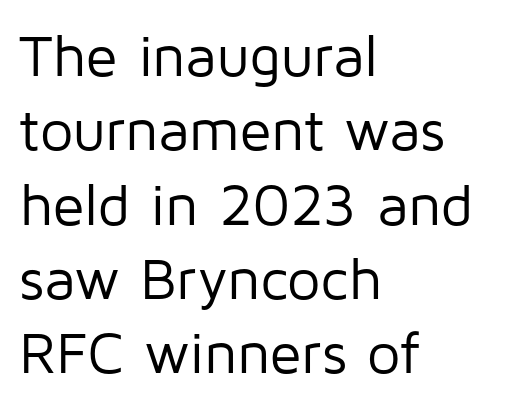
The image shows 59 px regular-weight sans-serif type, upright; set left-aligned, normal line spacing (1.26x), normal letter spacing, not underlined; low stroke contrast and a medium x-height.
